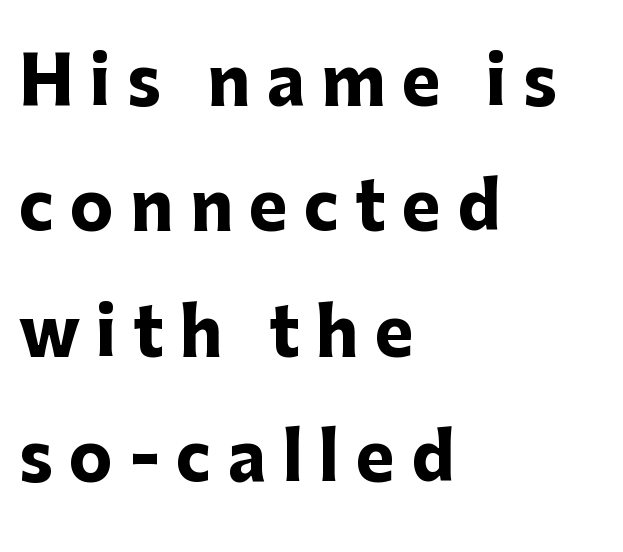
The image shows 65 px heavy sans-serif type, upright; set left-aligned, loose line spacing (1.93x), unusually wide letter spacing (+0.25 em), not underlined; low stroke contrast and a medium x-height.
